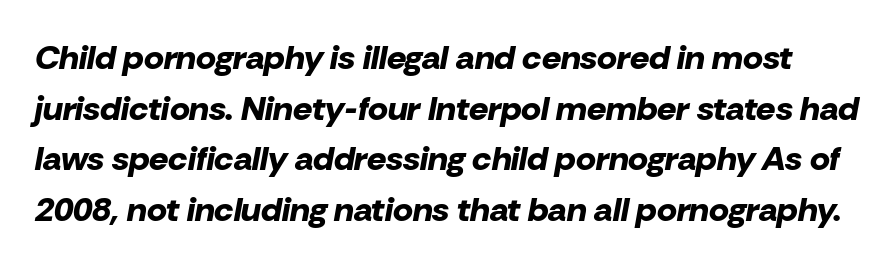
Q: Is the text bold? A: Yes.
Q: Is the text italic (slanted)? A: Yes, it leans right by about 10 degrees.
Q: Is the text underlined? A: No.
Q: Is the spacing between letters normal or unusually wide? A: Normal.
Q: Is the spacing between lines tight, normal or loose? A: Normal.
Q: Width (condensed, normal, or wide)? A: Normal.
Q: Stroke contrast? A: Low.
Q: x-height? A: Medium.
Q: Monospaced? A: No.
